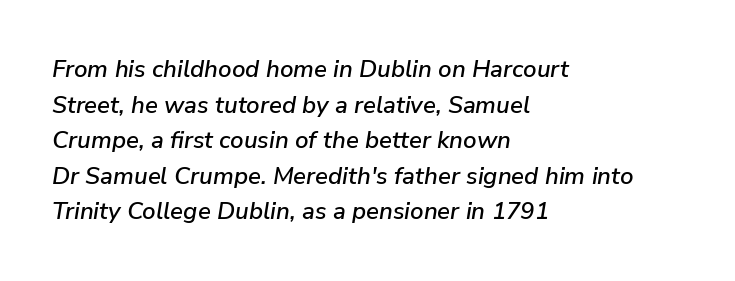
Q: Is the text italic (slanted)? A: Yes, it leans right by about 9 degrees.
Q: Is the text underlined? A: No.
Q: How is the paragraph aligned? A: Left-aligned.
Q: Is the spacing between letters normal or unusually wide? A: Normal.
Q: Is the spacing between lines tight, normal or loose? A: Normal.
